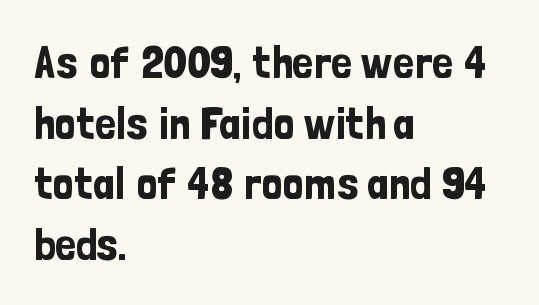
{"serif": "no", "italic": "no", "width": "condensed", "stroke_contrast": "low", "x_height": "medium", "monospaced": "no", "underline": "no", "align": "left", "line_spacing": "normal", "line_spacing_ratio": 1.32, "letter_spacing": "normal", "letter_spacing_em": 0.0, "glyph_px": 46}
